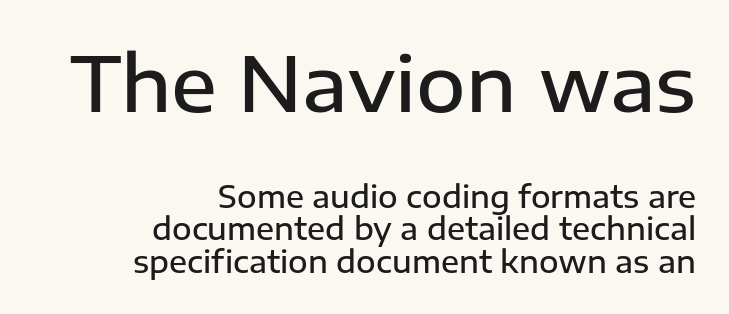
Q: Is the text bold? A: Semi-bold.
Q: Is the text italic (slanted)? A: No, it is upright.
Q: Is the typeface a serif or a sans-serif typeface? A: Sans-serif.
Q: Is the text underlined? A: No.
Q: How is the paragraph aligned? A: Right-aligned.
Q: Is the spacing between letters normal or unusually wide? A: Normal.
Q: Is the spacing between lines tight, normal or loose? A: Tight.
Q: Which block of text is set in a larger size, the first (top) or the second (bottom)? A: The first (top) one.
Q: Width (condensed, normal, or wide)? A: Normal.
Q: Stroke contrast? A: Low.
Q: x-height? A: Medium.
Q: Monospaced? A: No.
